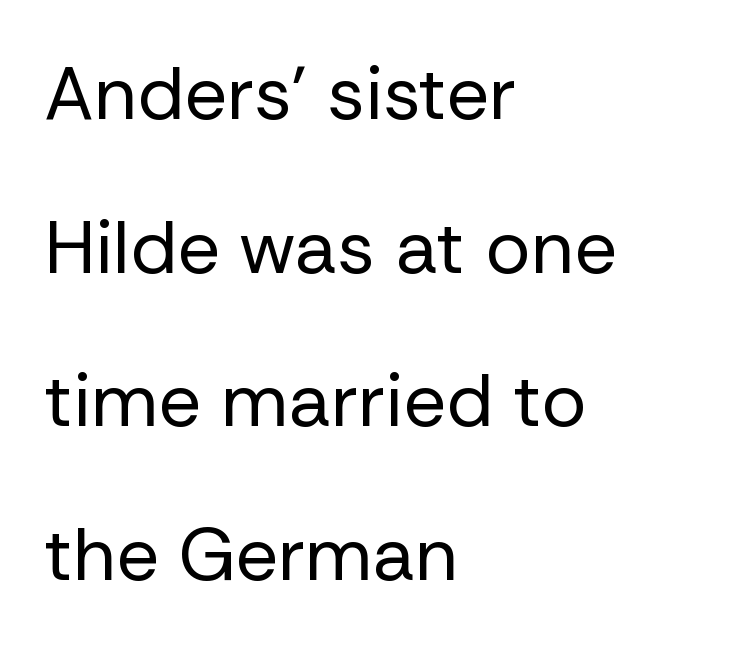
{"serif": "no", "italic": "no", "bold": "no", "weight": "regular", "width": "normal", "stroke_contrast": "low", "x_height": "medium", "monospaced": "no", "underline": "no", "align": "left", "line_spacing": "loose", "line_spacing_ratio": 2.05, "letter_spacing": "normal", "letter_spacing_em": 0.0, "glyph_px": 75}
